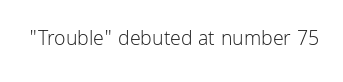
{"italic": "no", "bold": "no", "underline": "no", "letter_spacing": "normal", "letter_spacing_em": 0.0, "glyph_px": 21}
